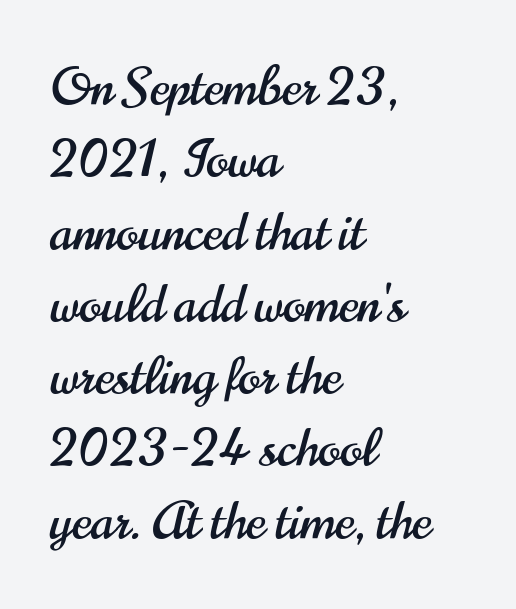
Think of a printed novel: that variable character pitch is what you see here. Each line starts at the same left margin while the right side varies. How would I describe the line gaps? Plain and ordinary. The glyphs are unaccompanied by any horizontal stroke below them.
